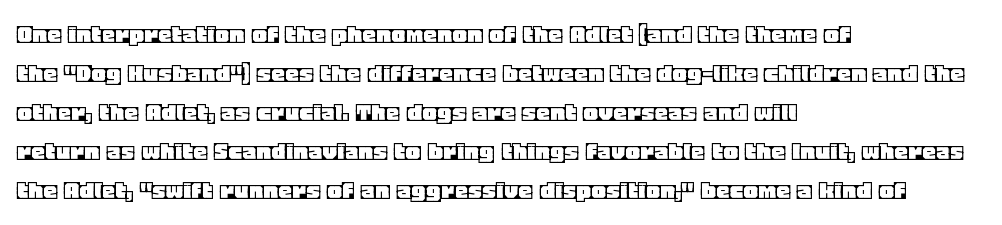
The image shows 28 px text type, upright; set left-aligned, normal line spacing (1.39x), normal letter spacing, not underlined; a large x-height.
